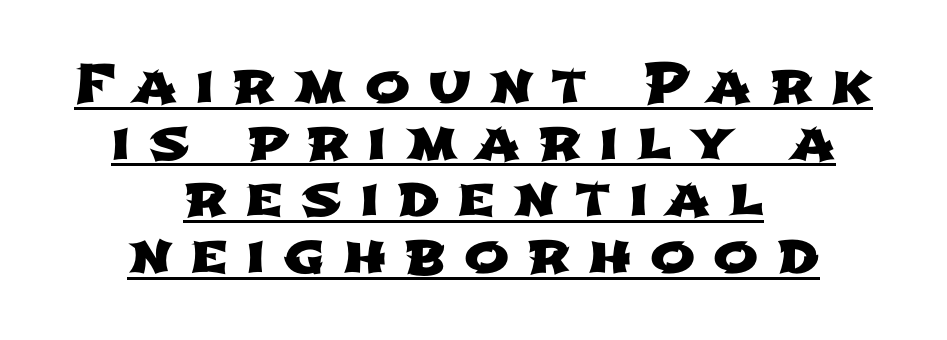
The font family rendered here belongs to the sans-serif group. A typesetter would call this proportional, since set widths differ per character. A typographer would call this underscored text. Tracking here is generous; glyphs stand well apart from one another. Centered paragraph, ragged on both sides. Whoever set this chose condensed vertical rhythm over breathing room.
